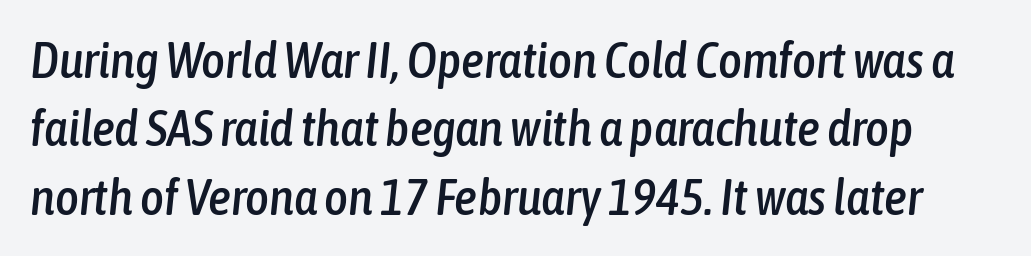
Q: Is the text italic (slanted)? A: Yes, it leans right by about 6 degrees.
Q: Is the text underlined? A: No.
Q: Is the spacing between letters normal or unusually wide? A: Normal.
Q: Is the spacing between lines tight, normal or loose? A: Normal.
Q: Width (condensed, normal, or wide)? A: Condensed.
Q: Stroke contrast? A: Low.
Q: x-height? A: Medium.
Q: Monospaced? A: No.
